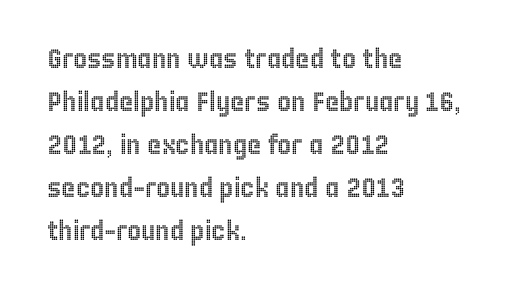
Notice how descenders clear the ascenders below comfortably — that's standard leading. Rendered with straight, roman letterforms. These lines keep a tight, regular rhythm from letter to letter. Only glyphs here, with clear space below each row. Line beginnings align vertically; line endings do not.
